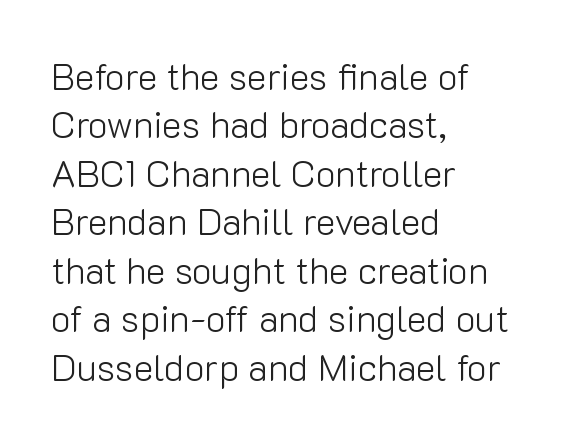
{"serif": "no", "italic": "no", "bold": "no", "weight": "light", "width": "normal", "stroke_contrast": "low", "x_height": "medium", "monospaced": "no", "underline": "no", "align": "left", "line_spacing": "normal", "line_spacing_ratio": 1.31, "letter_spacing": "normal", "letter_spacing_em": 0.0, "glyph_px": 37}
